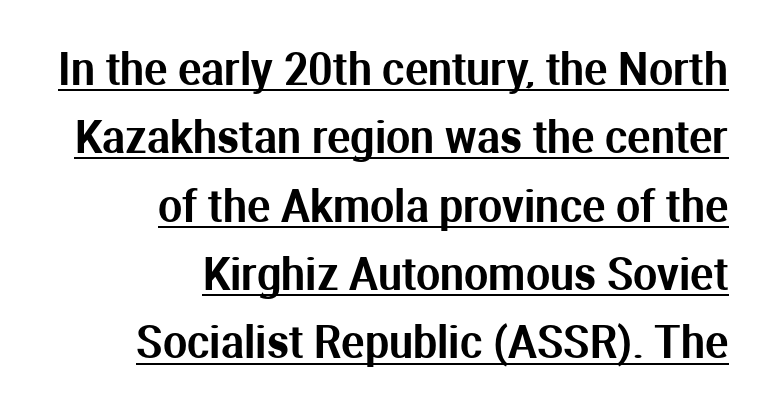
{"serif": "no", "italic": "no", "width": "normal", "stroke_contrast": "medium", "x_height": "medium", "monospaced": "no", "underline": "yes", "align": "right", "line_spacing": "normal", "line_spacing_ratio": 1.59, "letter_spacing": "normal", "letter_spacing_em": 0.0, "glyph_px": 43}
